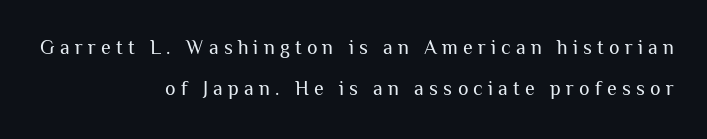
Q: Is the text bold? A: No.
Q: Is the text italic (slanted)? A: No, it is upright.
Q: Is the text underlined? A: No.
Q: How is the paragraph aligned? A: Right-aligned.
Q: Is the spacing between letters normal or unusually wide? A: Unusually wide.
Q: Is the spacing between lines tight, normal or loose? A: Loose.
